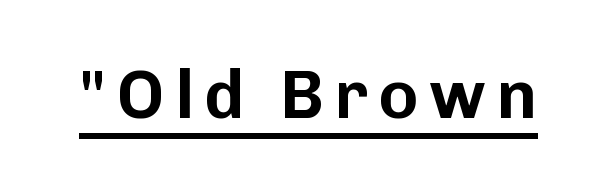
Q: Is the text italic (slanted)? A: No, it is upright.
Q: Is the typeface a serif or a sans-serif typeface? A: Sans-serif.
Q: Is the text underlined? A: Yes.
Q: Width (condensed, normal, or wide)? A: Normal.
Q: Stroke contrast? A: Low.
Q: x-height? A: Medium.
Q: Monospaced? A: No.
